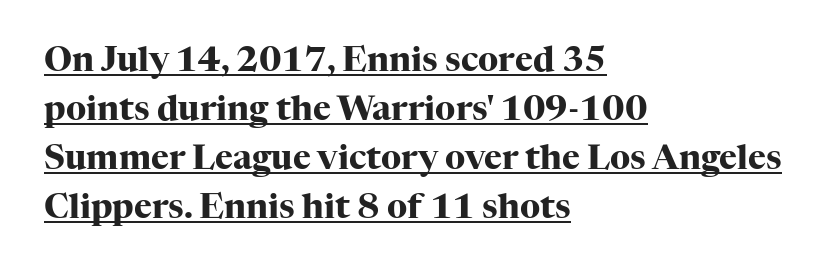
Q: Is the text bold? A: Yes.
Q: Is the text italic (slanted)? A: No, it is upright.
Q: Is the typeface a serif or a sans-serif typeface? A: Serif.
Q: Is the text underlined? A: Yes.
Q: How is the paragraph aligned? A: Left-aligned.
Q: Is the spacing between letters normal or unusually wide? A: Normal.
Q: Is the spacing between lines tight, normal or loose? A: Normal.
Q: Width (condensed, normal, or wide)? A: Normal.
Q: Stroke contrast? A: High.
Q: x-height? A: Medium.
Q: Monospaced? A: No.
